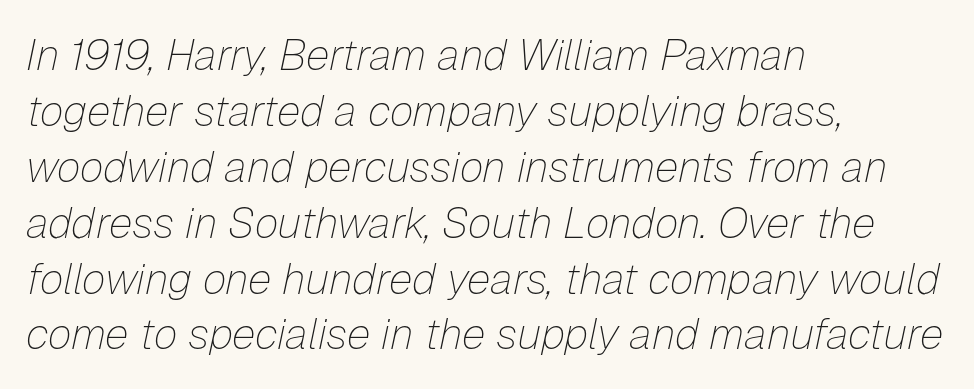
{"italic": "yes", "lean": "right", "slant_degrees": 12, "bold": "no", "weight": "thin", "width": "normal", "stroke_contrast": "low", "x_height": "medium", "monospaced": "no", "underline": "no", "align": "left", "line_spacing": "normal", "line_spacing_ratio": 1.3, "letter_spacing": "normal", "letter_spacing_em": 0.0, "glyph_px": 43}
